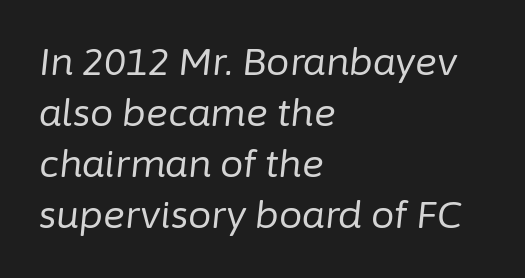
Each row of text sits above clean, open space. Think of a printed novel: that variable character pitch is what you see here. No letter is thick-stroked: the sample isn't bold. The ragged edge is on the right, which tells us the setting is flush left.
